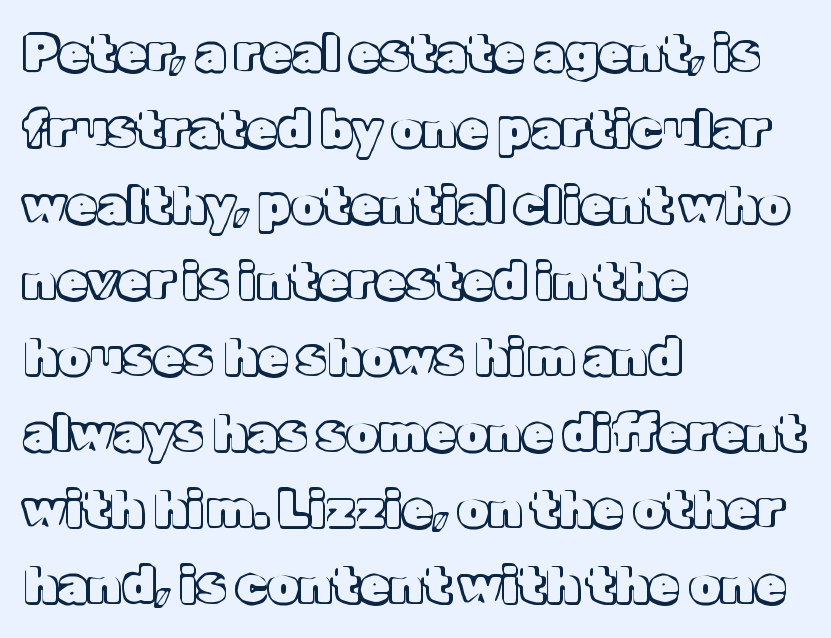
Vertically, the passage feels balanced, rows spaced as you'd expect. Posture: upright roman. Teacher's note: observe the even left margin — that is flush-left alignment. Character widths vary here, with narrow letters taking less room than wide ones. Any mark beneath the type? The region is blank.
